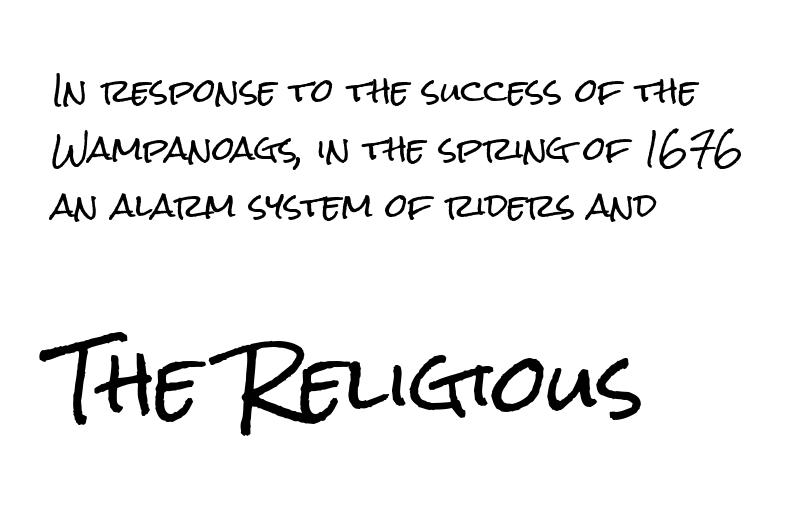
{"serif": "no", "italic": "no", "width": "condensed", "stroke_contrast": "low", "x_height": "medium", "monospaced": "no", "underline": "no", "align": "left", "line_spacing_ratio": 1.8, "letter_spacing": "normal", "letter_spacing_em": 0.0, "larger_block": "second", "size_ratio": 2.47, "glyph_px": 79}
